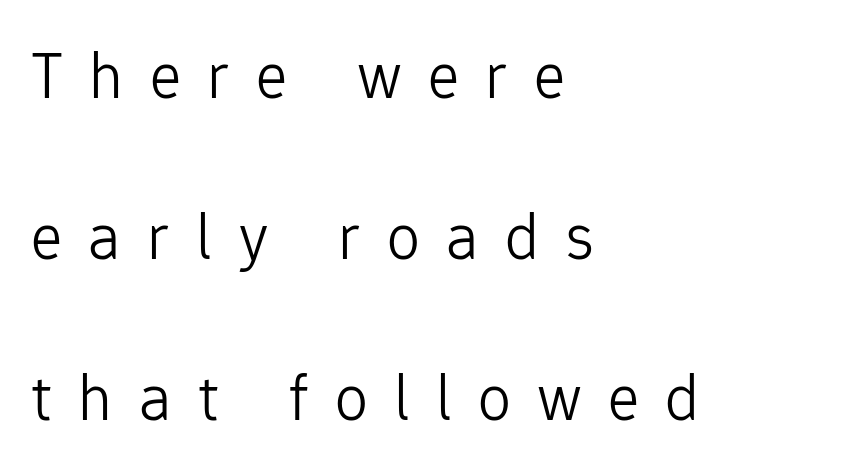
Q: Is the text bold? A: No.
Q: Is the text italic (slanted)? A: No, it is upright.
Q: Is the typeface a serif or a sans-serif typeface? A: Sans-serif.
Q: Is the text underlined? A: No.
Q: How is the paragraph aligned? A: Left-aligned.
Q: Is the spacing between letters normal or unusually wide? A: Unusually wide.
Q: Is the spacing between lines tight, normal or loose? A: Loose.
Q: Width (condensed, normal, or wide)? A: Normal.
Q: Stroke contrast? A: Low.
Q: x-height? A: Medium.
Q: Monospaced? A: No.
